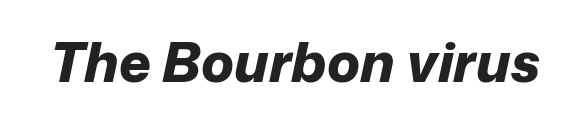
{"italic": "yes", "lean": "right", "slant_degrees": 12, "bold": "yes", "weight": "bold", "width": "normal", "stroke_contrast": "low", "x_height": "medium", "monospaced": "no", "underline": "no", "letter_spacing": "normal", "letter_spacing_em": 0.0, "glyph_px": 55}
